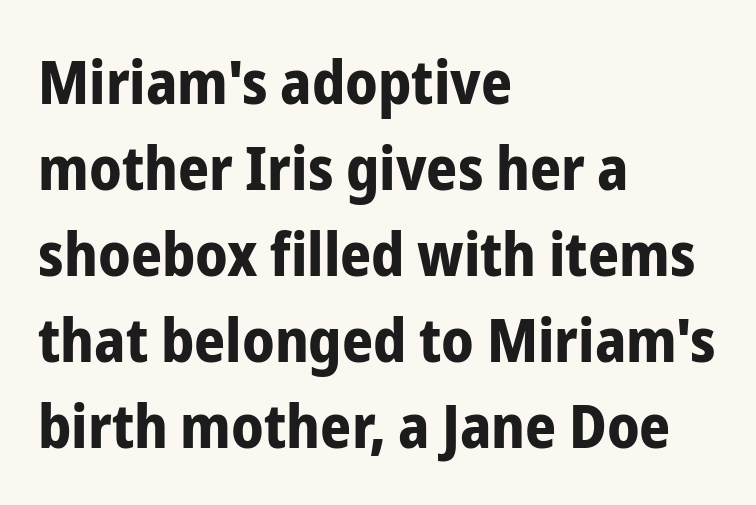
{"serif": "no", "italic": "no", "bold": "yes", "weight": "bold", "width": "condensed", "stroke_contrast": "low", "x_height": "medium", "monospaced": "no", "underline": "no", "align": "left", "line_spacing": "normal", "line_spacing_ratio": 1.41, "letter_spacing": "normal", "letter_spacing_em": 0.0, "glyph_px": 61}
